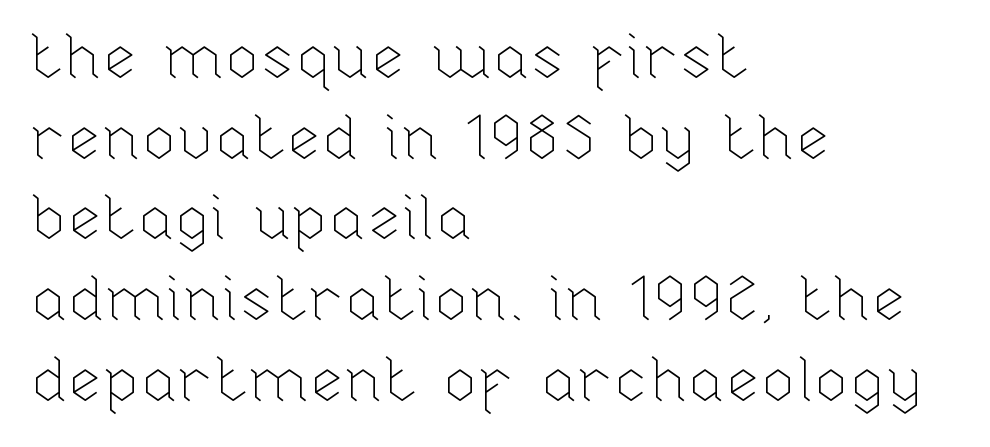
This sample is left-justified, so line endings fall wherever the words run out. No letter is thick-stroked: the sample isn't bold. Horizontal bands of white between lines are of average thickness. Vertical strokes here are truly vertical. Character widths vary here, with narrow letters taking less room than wide ones. Decoration check: the copy has no underline.
